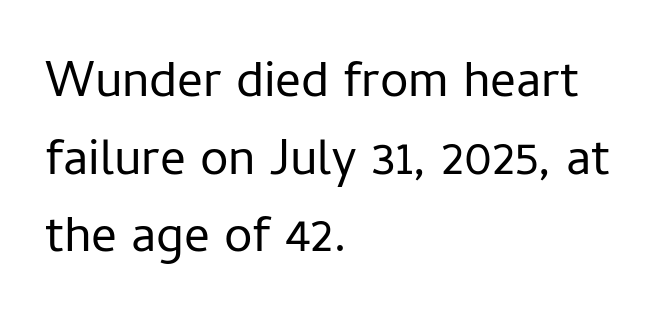
Q: Is the text bold? A: No.
Q: Is the text italic (slanted)? A: No, it is upright.
Q: Is the typeface a serif or a sans-serif typeface? A: Sans-serif.
Q: Is the text underlined? A: No.
Q: How is the paragraph aligned? A: Left-aligned.
Q: Is the spacing between letters normal or unusually wide? A: Normal.
Q: Is the spacing between lines tight, normal or loose? A: Normal.
Q: Width (condensed, normal, or wide)? A: Normal.
Q: Stroke contrast? A: Low.
Q: x-height? A: Medium.
Q: Monospaced? A: No.
